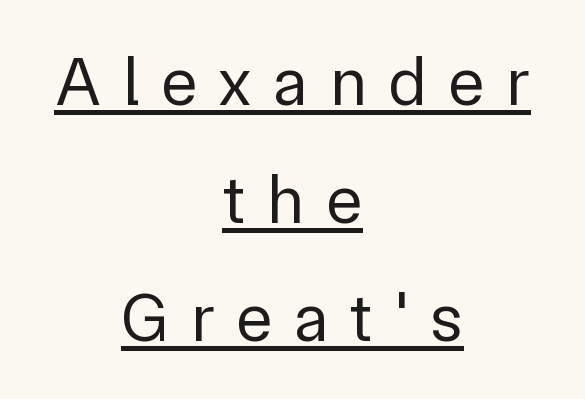
Q: Is the text bold? A: No.
Q: Is the text italic (slanted)? A: No, it is upright.
Q: Is the typeface a serif or a sans-serif typeface? A: Sans-serif.
Q: Is the text underlined? A: Yes.
Q: How is the paragraph aligned? A: Centered.
Q: Is the spacing between letters normal or unusually wide? A: Unusually wide.
Q: Width (condensed, normal, or wide)? A: Normal.
Q: Stroke contrast? A: Low.
Q: x-height? A: Medium.
Q: Monospaced? A: No.
